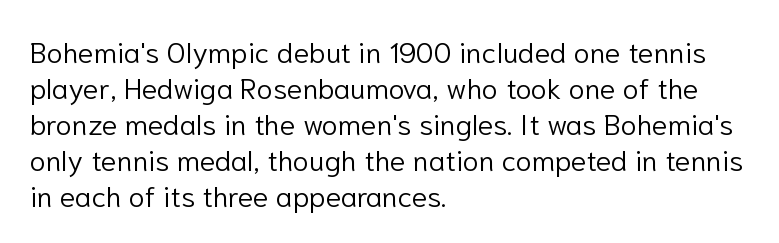
The image shows 29 px light sans-serif type, upright; set left-aligned, line spacing 1.24x, normal letter spacing, not underlined; low stroke contrast and a medium x-height.
